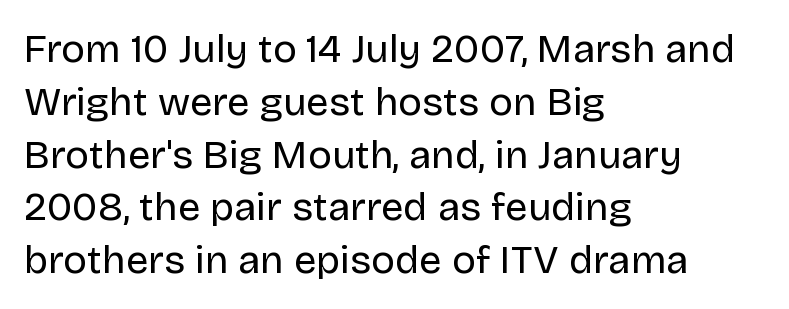
Q: Is the text bold? A: No.
Q: Is the text italic (slanted)? A: No, it is upright.
Q: Is the typeface a serif or a sans-serif typeface? A: Sans-serif.
Q: Is the text underlined? A: No.
Q: How is the paragraph aligned? A: Left-aligned.
Q: Is the spacing between letters normal or unusually wide? A: Normal.
Q: Is the spacing between lines tight, normal or loose? A: Normal.
Q: Width (condensed, normal, or wide)? A: Normal.
Q: Stroke contrast? A: Low.
Q: x-height? A: Large.
Q: Monospaced? A: No.
